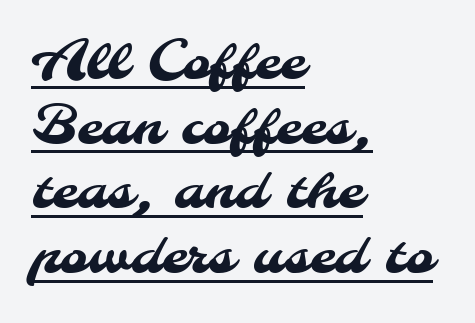
The image shows 53 px sans-serif type; set left-aligned, line spacing 1.22x, normal letter spacing, underlined; medium stroke contrast and a small x-height.
